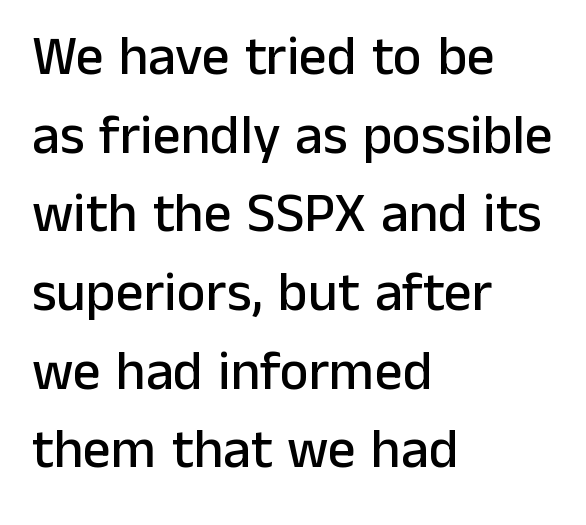
Proportional: the letters do not fall into vertical columns. The face used here is a sans, in the tradition of grotesques and geometrics. Rule under the text: the space is simply empty. Horizontal bands of white between lines are of average thickness. Characters remain perfectly vertical along every line.
